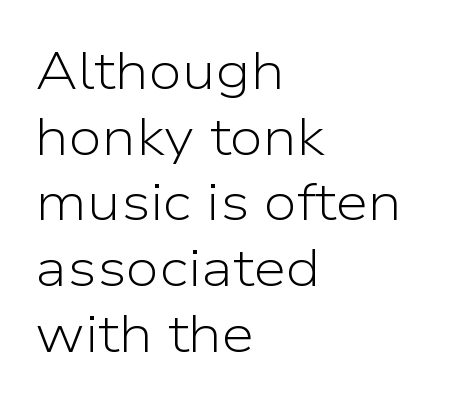
The image shows 53 px light sans-serif type, upright; set left-aligned, line spacing 1.24x, normal letter spacing, not underlined; low stroke contrast and a medium x-height.
